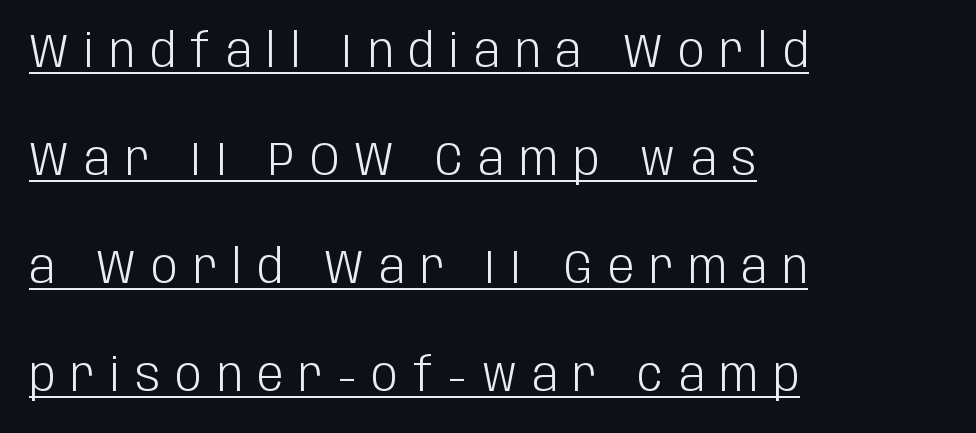
{"serif": "no", "italic": "no", "bold": "no", "weight": "light", "width": "condensed", "stroke_contrast": "low", "x_height": "large", "monospaced": "no", "underline": "yes", "align": "left", "line_spacing": "loose", "line_spacing_ratio": 2.3, "letter_spacing": "wide", "letter_spacing_em": 0.32, "glyph_px": 47}
